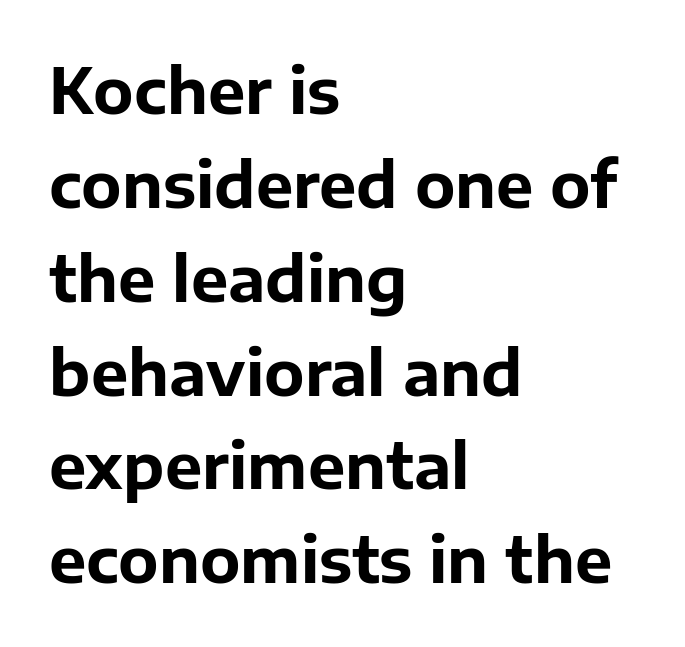
{"serif": "no", "italic": "no", "bold": "yes", "weight": "bold", "width": "normal", "stroke_contrast": "low", "x_height": "medium", "monospaced": "no", "underline": "no", "align": "left", "line_spacing": "normal", "line_spacing_ratio": 1.49, "letter_spacing": "normal", "letter_spacing_em": 0.0, "glyph_px": 63}
